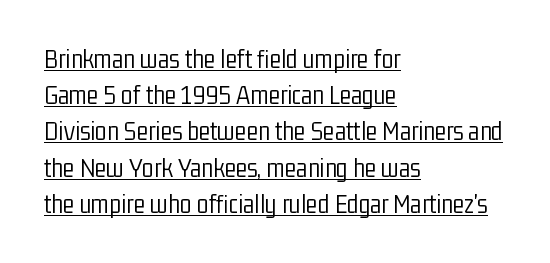
Q: Is the text bold? A: No.
Q: Is the text italic (slanted)? A: No, it is upright.
Q: Is the text underlined? A: Yes.
Q: How is the paragraph aligned? A: Left-aligned.
Q: Is the spacing between letters normal or unusually wide? A: Normal.
Q: Is the spacing between lines tight, normal or loose? A: Normal.
